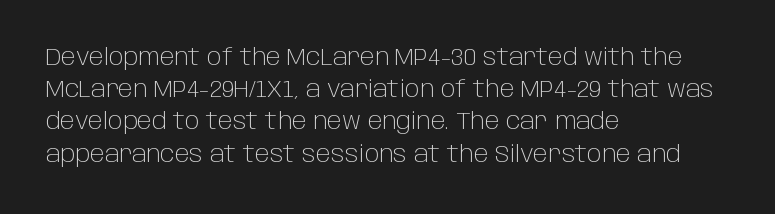
The image shows 23 px text type, upright; set left-aligned, normal line spacing (1.4x), normal letter spacing, not underlined.
